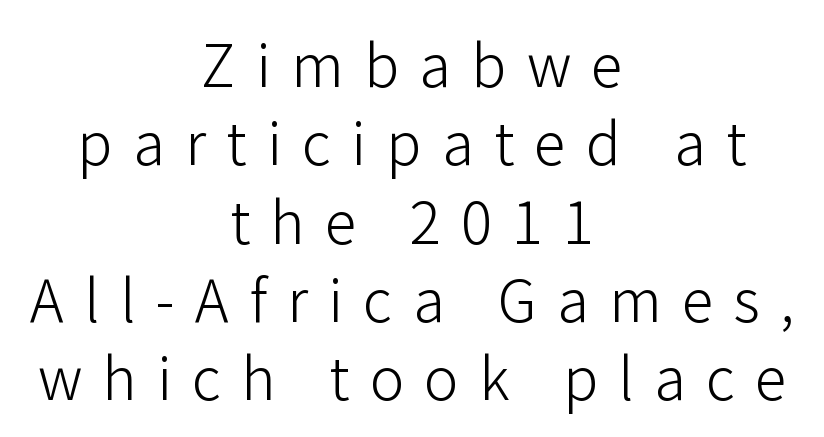
Each row of text sits above clean, open space. The designer went with a sans here, leaving each stem footless. Counters stay open thanks to moderate or lighter strokes. Reading down the column, the eye jumps a familiar distance to each next line. The letters stand straight up with perfectly vertical stems. These lines are rendered in a variable-pitch font.
